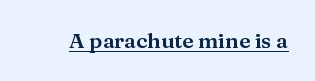
Students, note that the glyphs here touch the page at normal intervals. Does a line run under the words? Yes, clearly. Designer's note — italics off, roman on.
